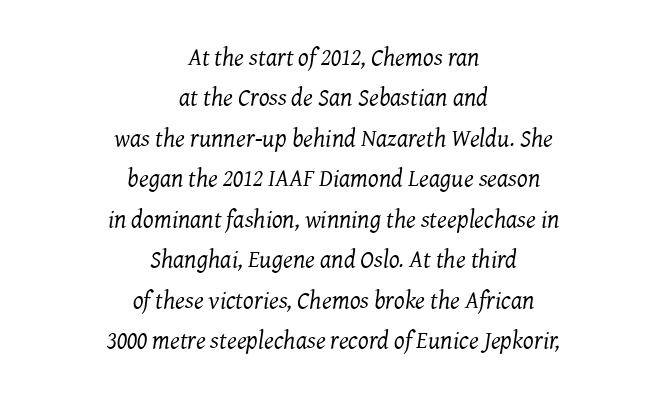
Q: Is the text bold? A: No.
Q: Is the text italic (slanted)? A: Yes, it leans right by about 7 degrees.
Q: Is the text underlined? A: No.
Q: How is the paragraph aligned? A: Centered.
Q: Is the spacing between letters normal or unusually wide? A: Normal.
Q: Is the spacing between lines tight, normal or loose? A: Normal.
